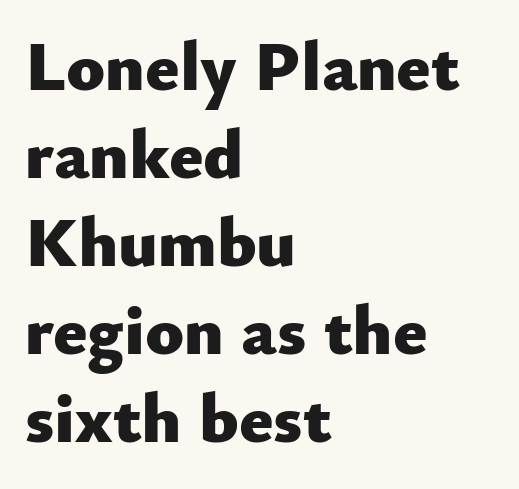
Q: Is the text bold? A: Yes.
Q: Is the text italic (slanted)? A: No, it is upright.
Q: Is the typeface a serif or a sans-serif typeface? A: Sans-serif.
Q: Is the text underlined? A: No.
Q: How is the paragraph aligned? A: Left-aligned.
Q: Is the spacing between letters normal or unusually wide? A: Normal.
Q: Width (condensed, normal, or wide)? A: Normal.
Q: Stroke contrast? A: Low.
Q: x-height? A: Small.
Q: Monospaced? A: No.
